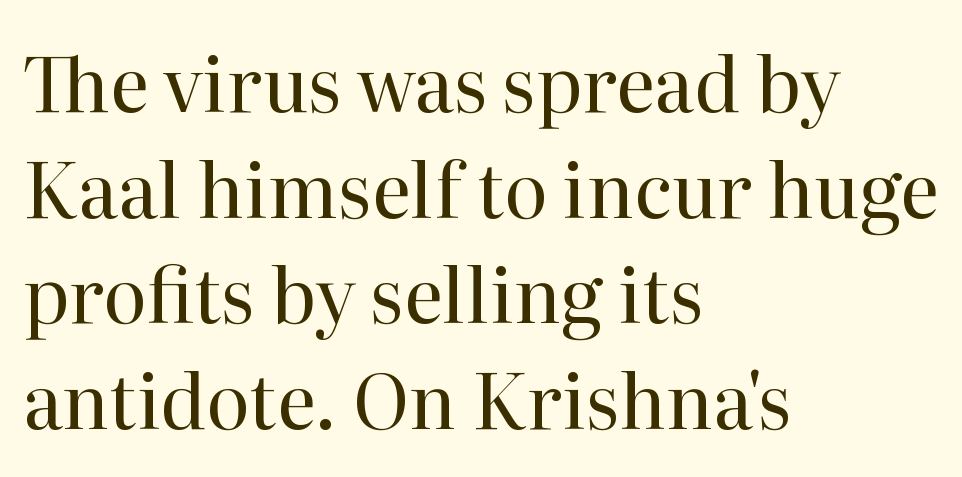
The image shows 75 px regular-weight serif type, upright; set left-aligned, normal line spacing (1.41x), normal letter spacing, not underlined; high stroke contrast and a medium x-height.
